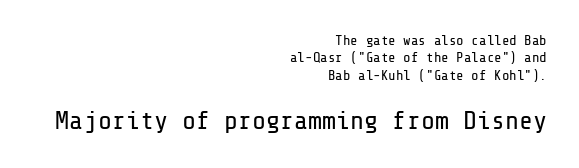
Inter-character spacing is left at the font's built-in metrics. Reading top to bottom, the characters get bigger at the block break. Each row of text sits above clean, open space. When letters stand straight like this, we call the style roman or upright. The paragraph has a hard right edge and a soft left edge. The cut favours lightness, reaching ordinary text weight at its darkest.
